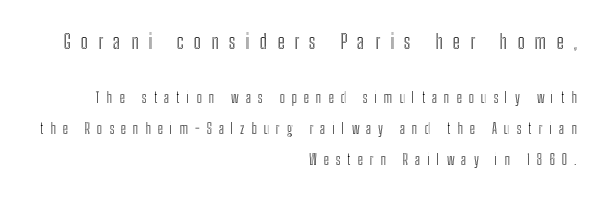
Q: Is the text italic (slanted)? A: No, it is upright.
Q: Is the text underlined? A: No.
Q: How is the paragraph aligned? A: Right-aligned.
Q: Is the spacing between letters normal or unusually wide? A: Unusually wide.
Q: Is the spacing between lines tight, normal or loose? A: Loose.
Q: Which block of text is set in a larger size, the first (top) or the second (bottom)? A: The first (top) one.
